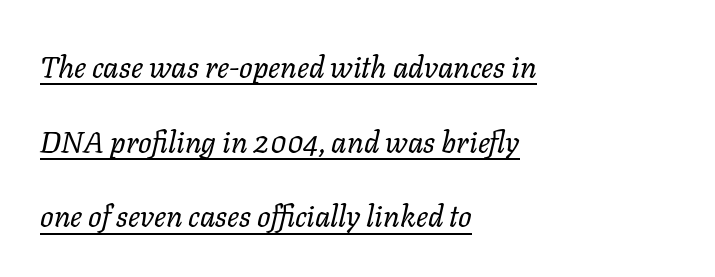
Q: Is the text bold? A: No.
Q: Is the text italic (slanted)? A: Yes, it leans right by about 11 degrees.
Q: Is the text underlined? A: Yes.
Q: How is the paragraph aligned? A: Left-aligned.
Q: Is the spacing between letters normal or unusually wide? A: Normal.
Q: Is the spacing between lines tight, normal or loose? A: Loose.
Q: Width (condensed, normal, or wide)? A: Normal.
Q: Stroke contrast? A: Low.
Q: x-height? A: Medium.
Q: Monospaced? A: No.
